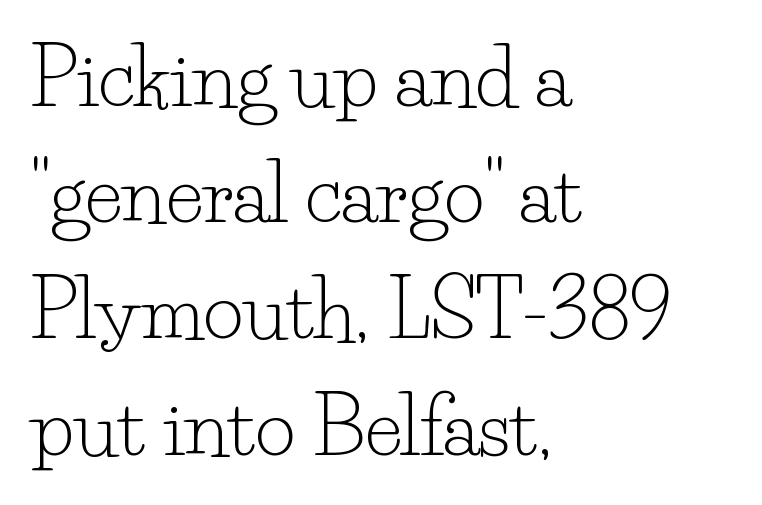
The image shows 78 px light serif type, upright; set left-aligned, normal line spacing (1.49x), normal letter spacing, not underlined; low stroke contrast and a small x-height.
